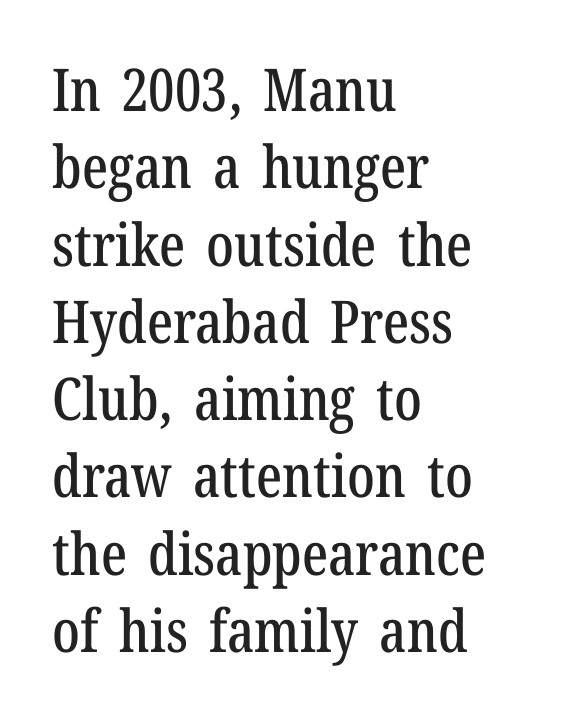
{"serif": "yes", "italic": "no", "width": "condensed", "stroke_contrast": "low", "x_height": "medium", "monospaced": "no", "underline": "no", "align": "left", "line_spacing": "normal", "line_spacing_ratio": 1.31, "letter_spacing": "normal", "letter_spacing_em": 0.0, "glyph_px": 59}
